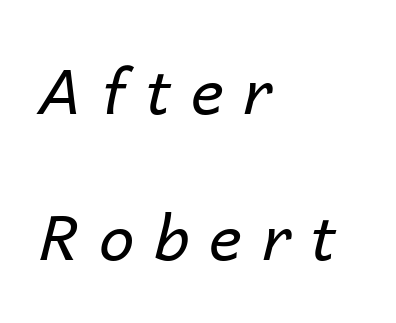
Q: Is the text bold? A: No.
Q: Is the text italic (slanted)? A: Yes, it leans right by about 14 degrees.
Q: Is the text underlined? A: No.
Q: How is the paragraph aligned? A: Left-aligned.
Q: Is the spacing between letters normal or unusually wide? A: Unusually wide.
Q: Is the spacing between lines tight, normal or loose? A: Loose.
Q: Width (condensed, normal, or wide)? A: Normal.
Q: Stroke contrast? A: Low.
Q: x-height? A: Medium.
Q: Monospaced? A: No.
